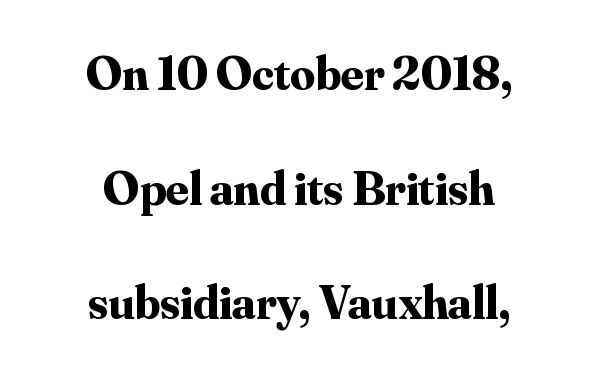
This sample uses plain, unmodified letter spacing. Stroke thickness is high; the sample reads as a true bold. You could fit nearly another row in the gap between these rows. The text block is weighted toward neither margin, spreading evenly from the middle. Letterform terminals end in serifs throughout the passage.
